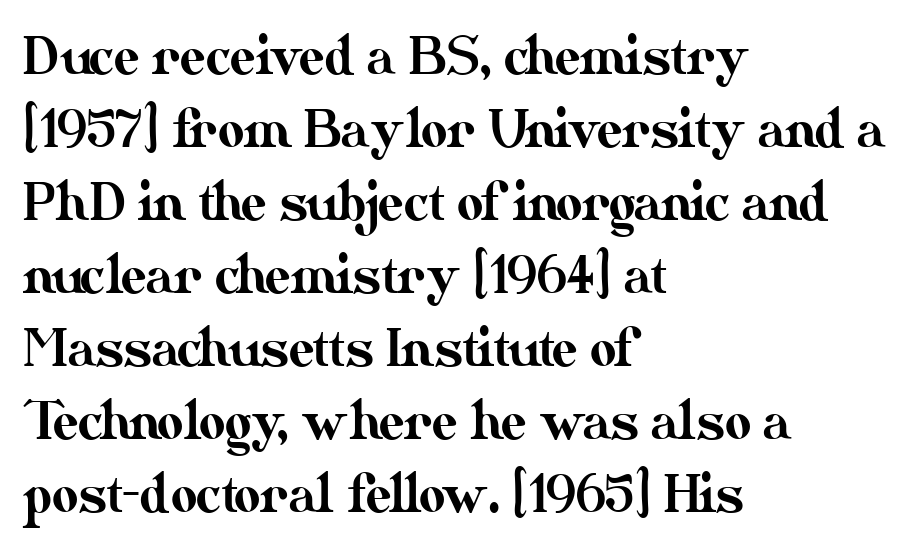
{"italic": "no", "width": "normal", "stroke_contrast": "medium", "x_height": "small", "monospaced": "no", "underline": "no", "align": "left", "line_spacing": "normal", "line_spacing_ratio": 1.43, "letter_spacing": "normal", "letter_spacing_em": 0.0, "glyph_px": 51}
